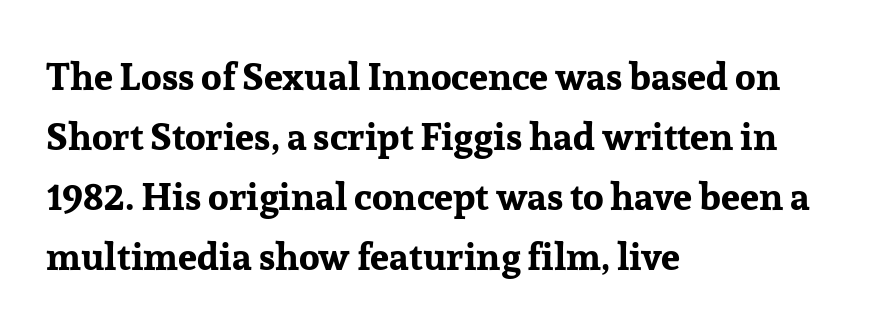
{"serif": "yes", "italic": "no", "bold": "yes", "weight": "bold", "width": "normal", "stroke_contrast": "low", "x_height": "medium", "monospaced": "no", "underline": "no", "align": "left", "line_spacing": "normal", "line_spacing_ratio": 1.58, "letter_spacing": "normal", "letter_spacing_em": 0.0, "glyph_px": 38}
